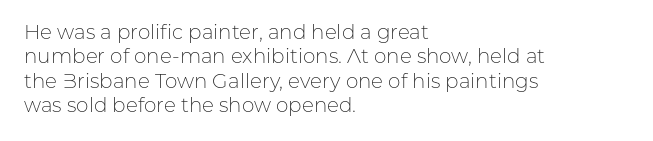
The image shows 20 px text type, upright; set left-aligned, line spacing 1.22x, normal letter spacing, not underlined.
